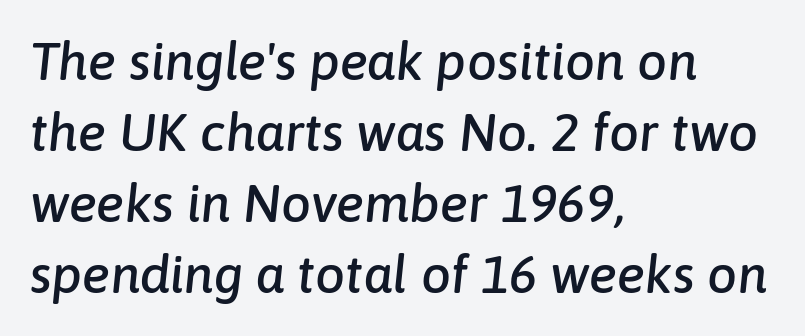
{"italic": "yes", "lean": "right", "slant_degrees": 6, "width": "normal", "stroke_contrast": "low", "x_height": "medium", "monospaced": "no", "underline": "no", "align": "left", "line_spacing": "normal", "line_spacing_ratio": 1.34, "letter_spacing": "normal", "letter_spacing_em": 0.0, "glyph_px": 53}
